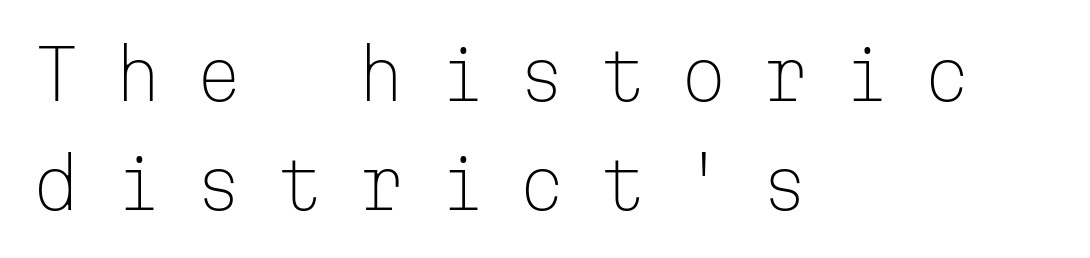
Q: Is the text bold? A: No.
Q: Is the text italic (slanted)? A: No, it is upright.
Q: Is the typeface a serif or a sans-serif typeface? A: Sans-serif.
Q: Is the text underlined? A: No.
Q: How is the paragraph aligned? A: Left-aligned.
Q: Is the spacing between letters normal or unusually wide? A: Unusually wide.
Q: Is the spacing between lines tight, normal or loose? A: Normal.
Q: Width (condensed, normal, or wide)? A: Normal.
Q: Stroke contrast? A: Low.
Q: x-height? A: Medium.
Q: Monospaced? A: Yes.
